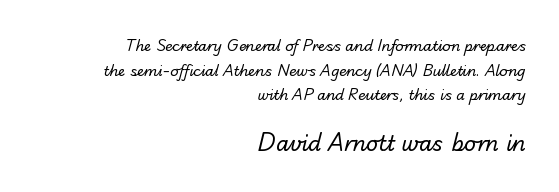
The image shows 21 px text type; set right-aligned, line spacing 1.76x, normal letter spacing, not underlined; the second (bottom) block is 1.5x larger.
